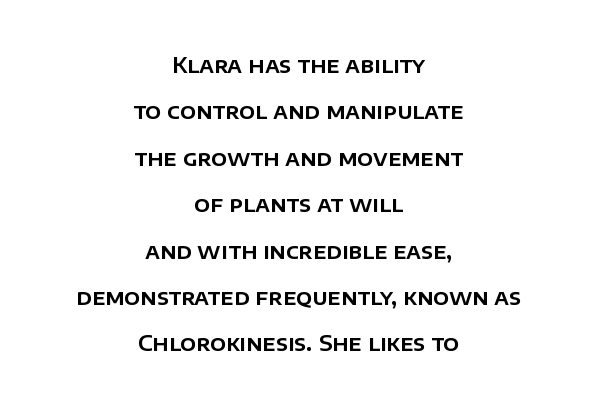
{"italic": "no", "underline": "no", "align": "center", "line_spacing": "loose", "line_spacing_ratio": 2.21, "letter_spacing": "normal", "letter_spacing_em": 0.0, "glyph_px": 21}
